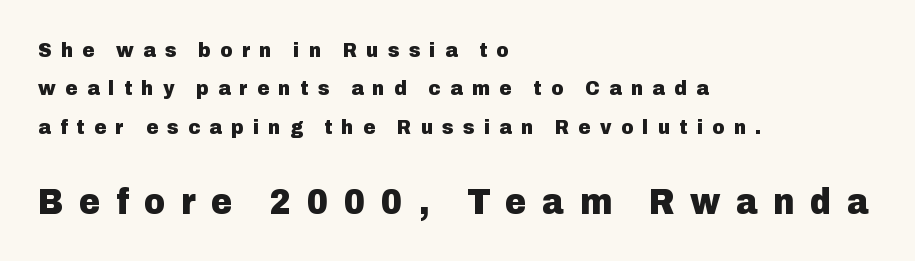
Font category for this specimen: sans-serif. The strip under each line holds only bare page. This layout puts the modest block above and the oversized block below. Italic: no, the glyphs are upright roman. The rendering uses natural spacing where letterforms have individual widths.
